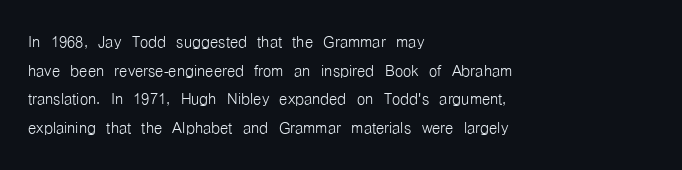
{"italic": "no", "bold": "no", "underline": "no", "align": "left", "line_spacing": "normal", "line_spacing_ratio": 1.36, "letter_spacing": "normal", "letter_spacing_em": 0.0, "glyph_px": 21}
